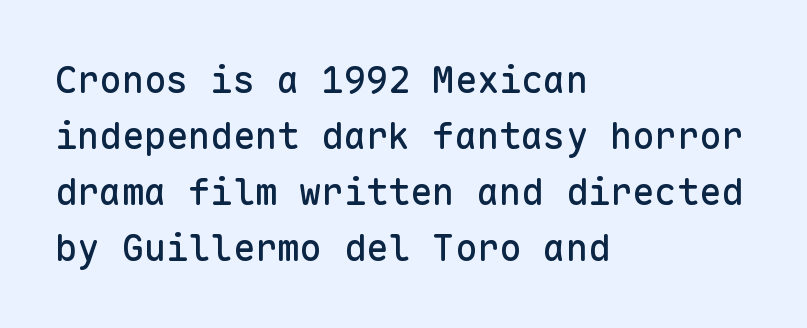
Q: Is the text italic (slanted)? A: No, it is upright.
Q: Is the typeface a serif or a sans-serif typeface? A: Sans-serif.
Q: Is the text underlined? A: No.
Q: How is the paragraph aligned? A: Left-aligned.
Q: Is the spacing between letters normal or unusually wide? A: Normal.
Q: Is the spacing between lines tight, normal or loose? A: Normal.
Q: Width (condensed, normal, or wide)? A: Normal.
Q: Stroke contrast? A: Low.
Q: x-height? A: Medium.
Q: Monospaced? A: Yes.
